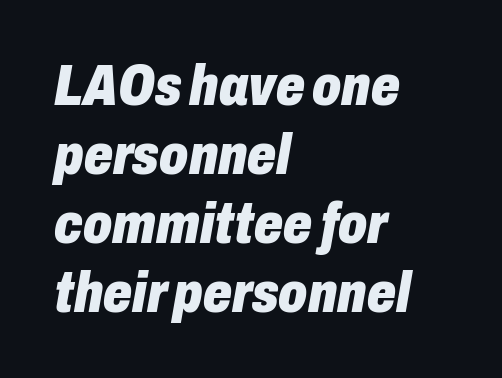
Proportional: the letters do not fall into vertical columns. Glance below the letters and you will spot only blank space. Layout note: lines flush left. Heavy-handed strokes throughout: this text is bold. How are the letters spaced? Ordinarily, with no added tracking.
